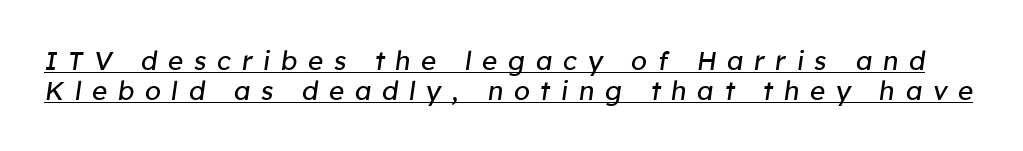
The image shows 26 px text type, italic (leaning right); set tight line spacing (1.15x), unusually wide letter spacing (+0.41 em), underlined.
